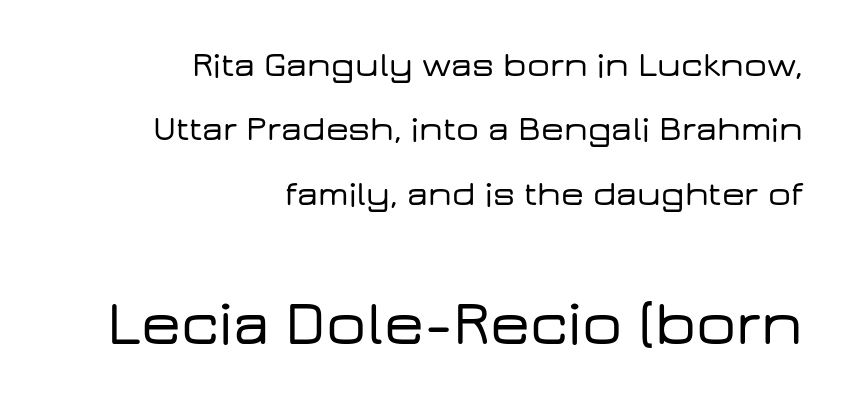
Varying glyph widths throughout — classic text-font behaviour. One-word summary of the alignment: right. Words appear dense and cohesive because spacing is normal. The specimen reads as upright at a glance.
